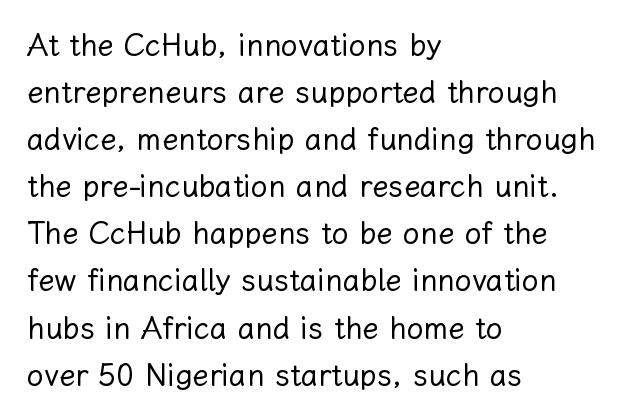
This sample has the flowing, uneven cadence of proportional lettering. You can tell it's not italic because the verticals are truly vertical. Bare-footed words on every line. The rendering keeps characters at their native spacing. The typesetter chose a ragged-right arrangement here. The space between consecutive lines is moderate.
